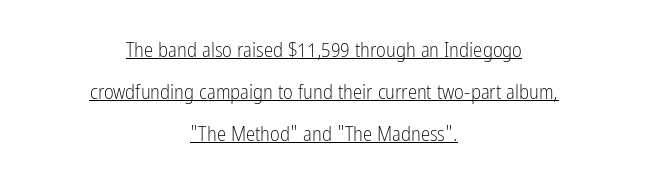
{"italic": "no", "bold": "no", "underline": "yes", "align": "center", "line_spacing": "loose", "line_spacing_ratio": 1.99, "letter_spacing": "normal", "letter_spacing_em": 0.0, "glyph_px": 21}
